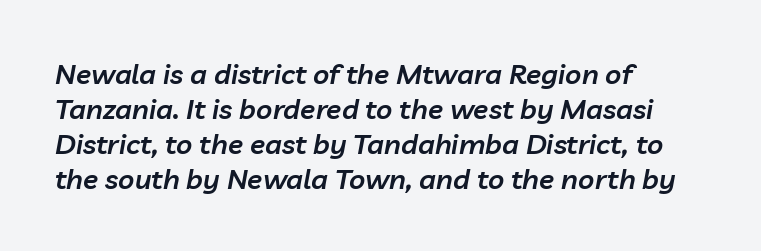
The image shows 28 px semibold type, italic (leaning right); set left-aligned, normal line spacing (1.25x), normal letter spacing, not underlined; low stroke contrast and a medium x-height.
